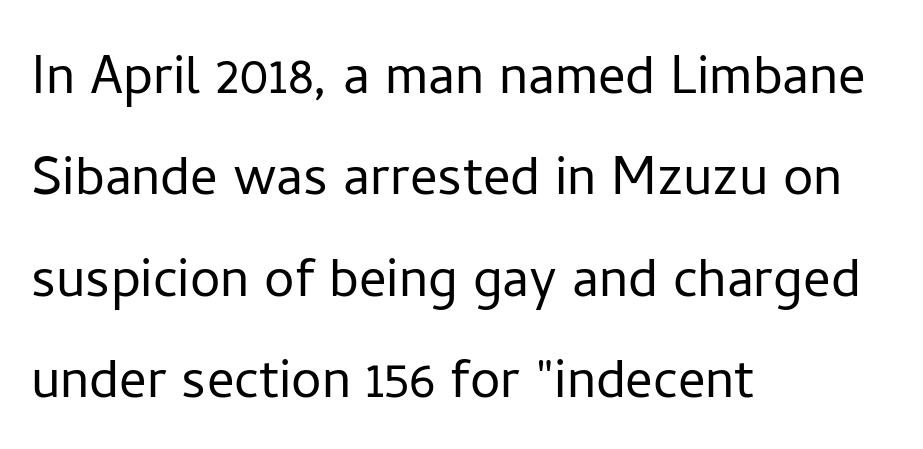
{"serif": "no", "italic": "no", "bold": "no", "weight": "light", "width": "normal", "stroke_contrast": "low", "x_height": "medium", "monospaced": "no", "underline": "no", "align": "left", "line_spacing": "normal", "line_spacing_ratio": 1.49, "letter_spacing": "normal", "letter_spacing_em": 0.0, "glyph_px": 68}
